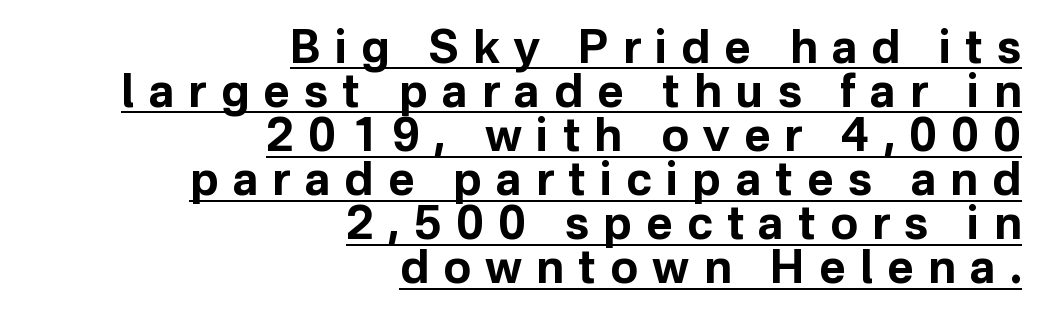
{"serif": "no", "italic": "no", "bold": "yes", "weight": "bold", "width": "normal", "stroke_contrast": "low", "x_height": "medium", "monospaced": "no", "underline": "yes", "align": "right", "line_spacing": "tight", "line_spacing_ratio": 0.98, "letter_spacing": "wide", "letter_spacing_em": 0.32, "glyph_px": 45}
